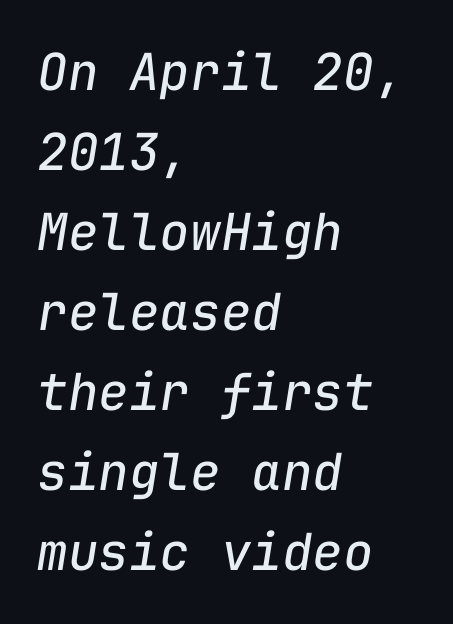
{"italic": "yes", "lean": "right", "slant_degrees": 9, "bold": "no", "weight": "regular", "width": "normal", "stroke_contrast": "low", "x_height": "medium", "monospaced": "yes", "underline": "no", "align": "left", "line_spacing": "normal", "line_spacing_ratio": 1.57, "letter_spacing": "normal", "letter_spacing_em": 0.0, "glyph_px": 51}
